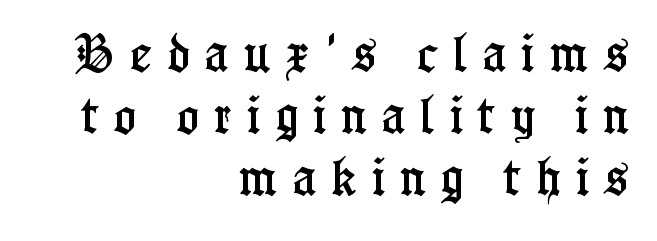
The image shows 41 px condensed serif type, upright; set right-aligned, normal line spacing (1.51x), unusually wide letter spacing (+0.38 em), not underlined; low stroke contrast and a medium x-height.
